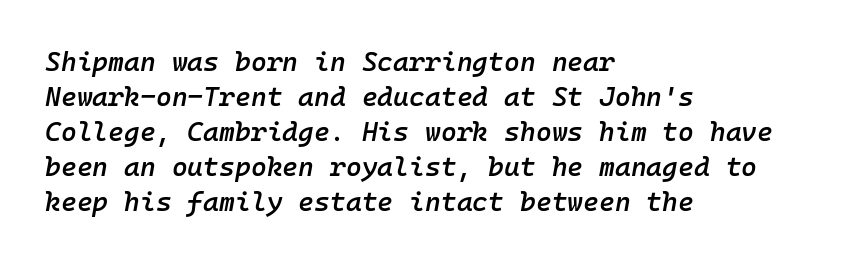
The image shows 27 px text type, italic (leaning right); set left-aligned, normal line spacing (1.3x), normal letter spacing, not underlined.
